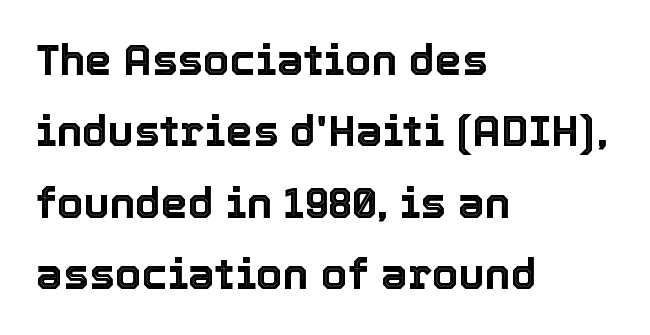
{"italic": "no", "width": "normal", "x_height": "medium", "monospaced": "no", "underline": "no", "align": "left", "line_spacing": "normal", "line_spacing_ratio": 1.66, "letter_spacing": "normal", "letter_spacing_em": 0.0, "glyph_px": 43}
